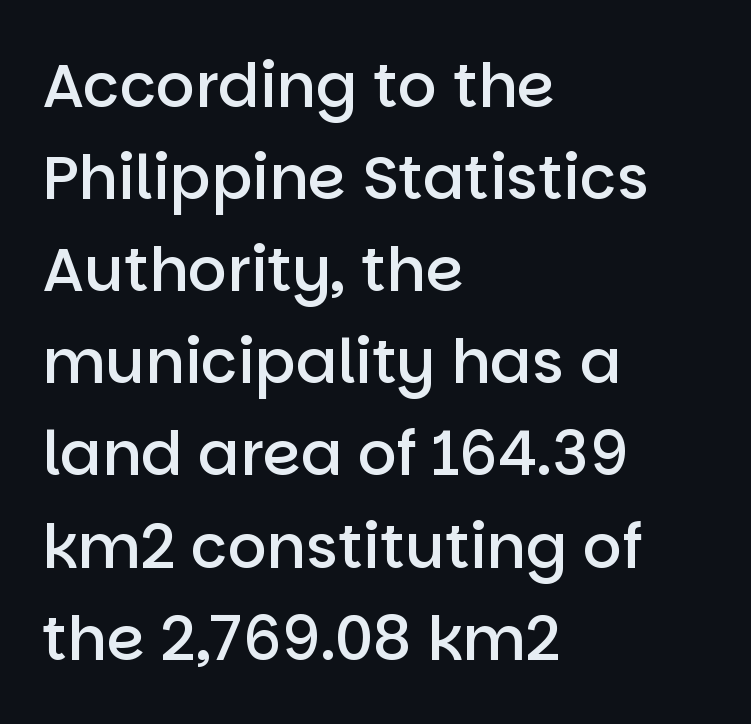
The image shows 61 px semibold sans-serif type, upright; set left-aligned, normal line spacing (1.51x), normal letter spacing, not underlined; low stroke contrast and a large x-height.
